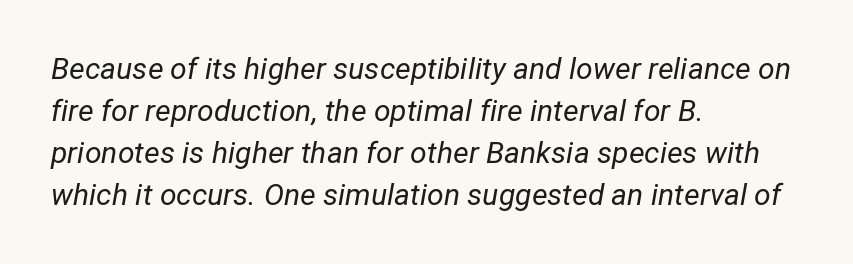
Q: Is the text bold? A: No.
Q: Is the text italic (slanted)? A: Yes, it leans right by about 12 degrees.
Q: Is the text underlined? A: No.
Q: How is the paragraph aligned? A: Left-aligned.
Q: Is the spacing between letters normal or unusually wide? A: Normal.
Q: Is the spacing between lines tight, normal or loose? A: Normal.
Q: Width (condensed, normal, or wide)? A: Normal.
Q: Stroke contrast? A: Low.
Q: x-height? A: Medium.
Q: Monospaced? A: No.
